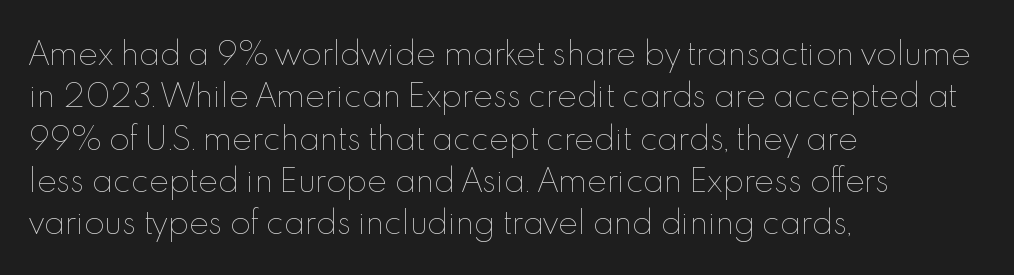
In terms of letterspacing, this is plain default setting. A light-to-regular cut is what we see here. The text block is weighted toward the left margin, trailing off unevenly rightward. Rows of type keep a routine distance in the vertical direction. Style check: upright. This sample has the flowing, uneven cadence of proportional lettering.
